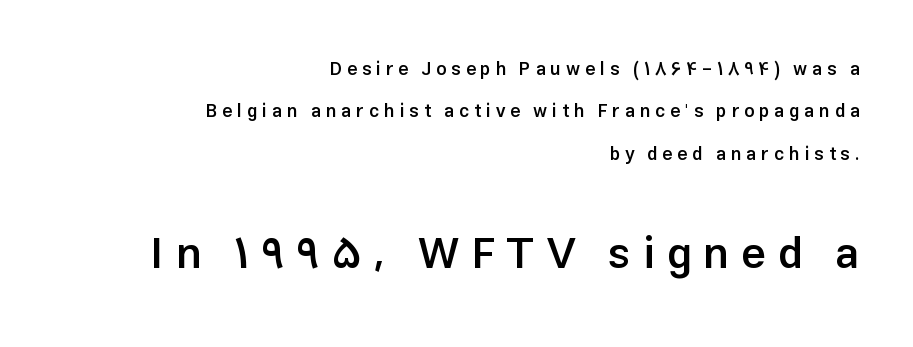
These lines were composed using upright roman letters. Quick note: underline off. How heavy is the stroke? Medium-heavy — a semibold, shy of bold. Vertically, the passage feels expansive, rows floating well apart. Varying glyph widths throughout — classic text-font behaviour.
